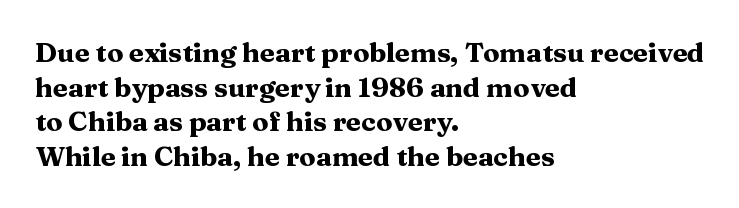
{"italic": "no", "bold": "yes", "underline": "no", "align": "left", "line_spacing": "normal", "line_spacing_ratio": 1.28, "letter_spacing": "normal", "letter_spacing_em": 0.0, "glyph_px": 27}
